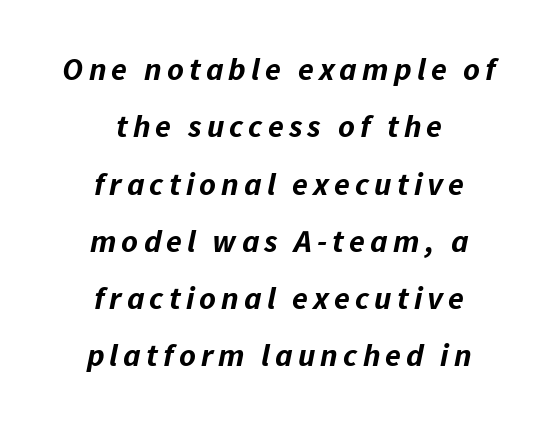
Q: Is the text bold? A: Yes.
Q: Is the text italic (slanted)? A: Yes, it leans right by about 11 degrees.
Q: Is the text underlined? A: No.
Q: How is the paragraph aligned? A: Centered.
Q: Width (condensed, normal, or wide)? A: Normal.
Q: Stroke contrast? A: Low.
Q: x-height? A: Medium.
Q: Monospaced? A: No.
